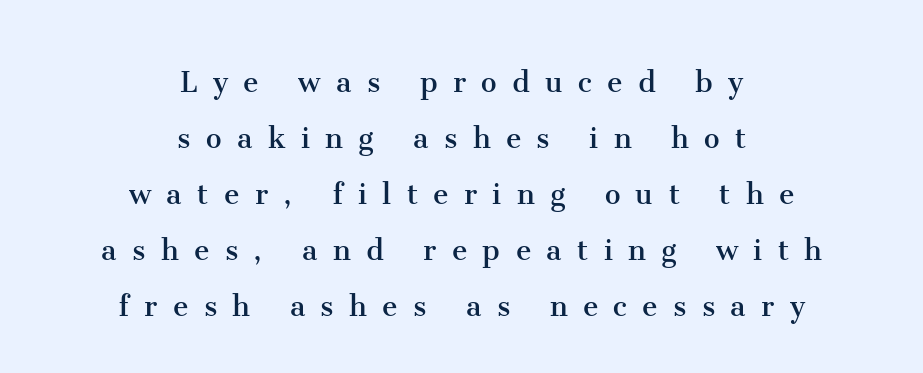
{"serif": "yes", "italic": "no", "bold": "no", "weight": "regular", "width": "normal", "stroke_contrast": "medium", "x_height": "medium", "monospaced": "no", "underline": "no", "align": "center", "line_spacing": "normal", "line_spacing_ratio": 1.6, "letter_spacing": "wide", "letter_spacing_em": 0.44, "glyph_px": 35}
